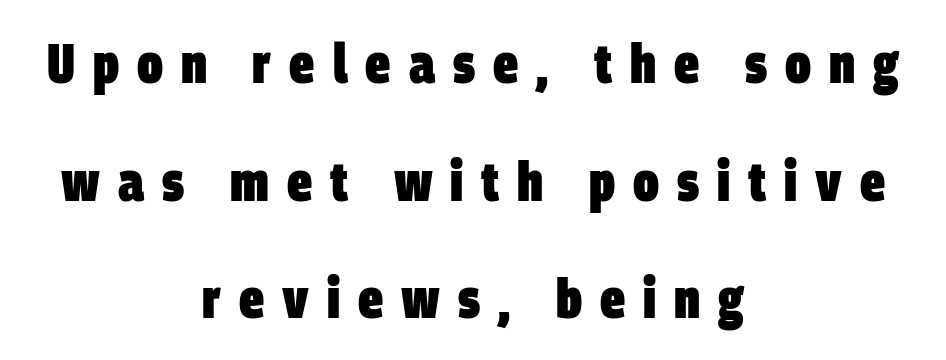
{"serif": "no", "bold": "yes", "weight": "heavy", "width": "condensed", "stroke_contrast": "low", "x_height": "large", "monospaced": "no", "underline": "no", "align": "center", "line_spacing": "loose", "line_spacing_ratio": 2.1, "letter_spacing": "wide", "letter_spacing_em": 0.32, "glyph_px": 56}
